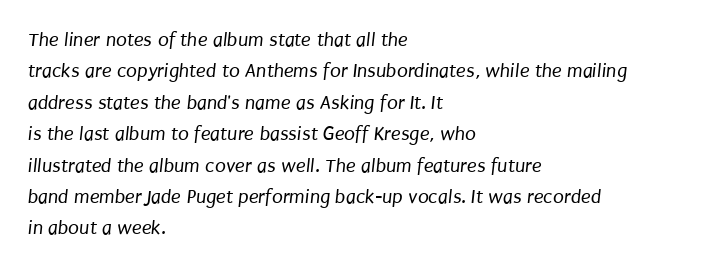
Reading down the block, your eye returns to a fixed left position each line. The passage shown is not bold in any degree. The space beneath each line is pristine and unruled. Reading down the column, the eye jumps a familiar distance to each next line. Inter-character spacing is left at the font's built-in metrics.
